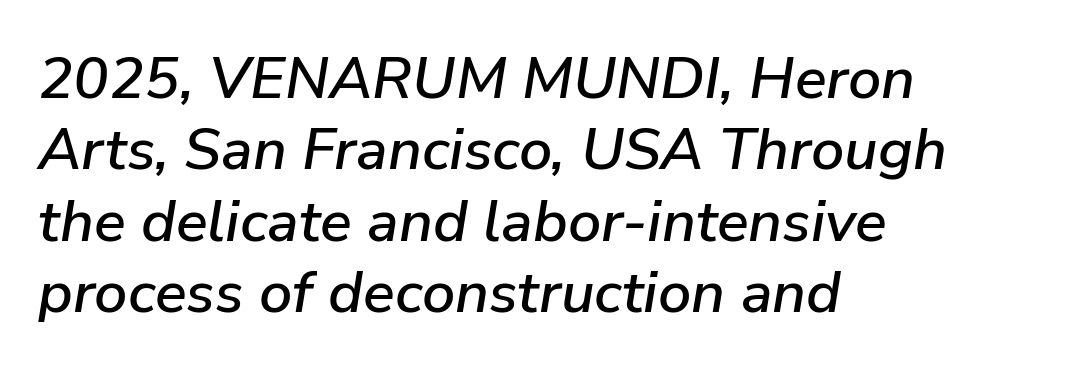
Looks like regular typesetting: each glyph gets only the width it needs. Does the lettering tilt? It does — this is italic. Is the letter spacing exaggerated? No — it looks like the ordinary default. Check under the words: just untouched page. One-word summary of the alignment: left.
